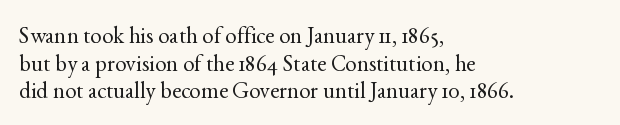
Unlike italic type, these characters show no tilt at all. The string is rendered with underlining switched off. The lines are quadded left. Tracking here is standard; glyphs follow each other at the usual distance. The letters look calm and open, with moderate or lighter stems.
